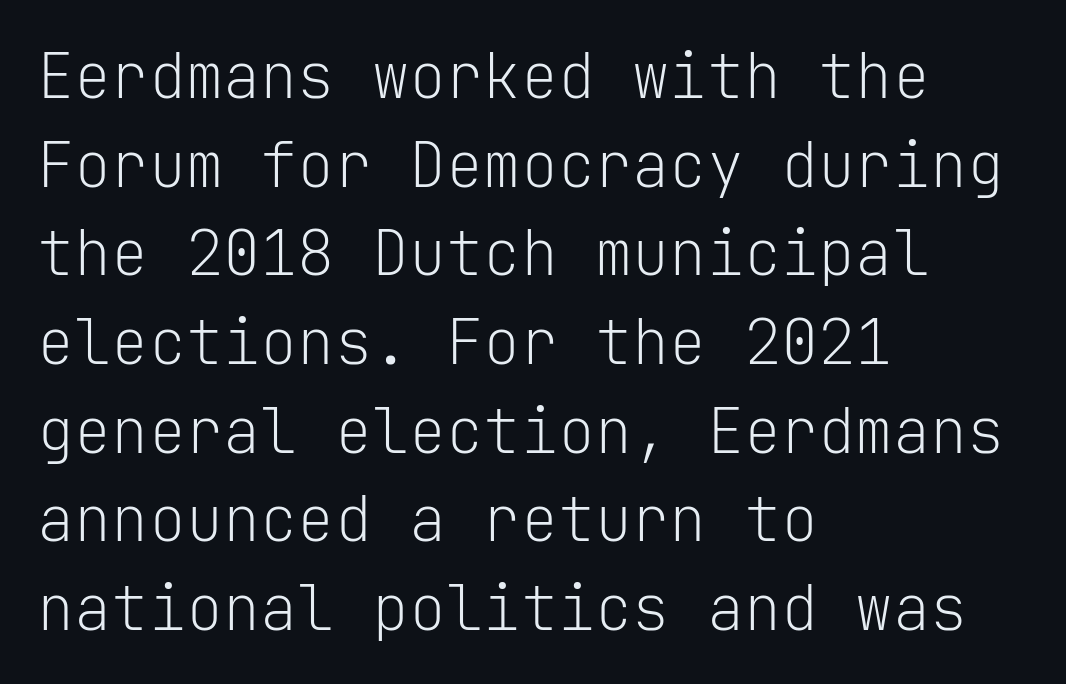
Q: Is the text bold? A: No.
Q: Is the text italic (slanted)? A: No, it is upright.
Q: Is the typeface a serif or a sans-serif typeface? A: Sans-serif.
Q: Is the text underlined? A: No.
Q: How is the paragraph aligned? A: Left-aligned.
Q: Is the spacing between letters normal or unusually wide? A: Normal.
Q: Is the spacing between lines tight, normal or loose? A: Normal.
Q: Width (condensed, normal, or wide)? A: Normal.
Q: Stroke contrast? A: Low.
Q: x-height? A: Medium.
Q: Monospaced? A: Yes.
